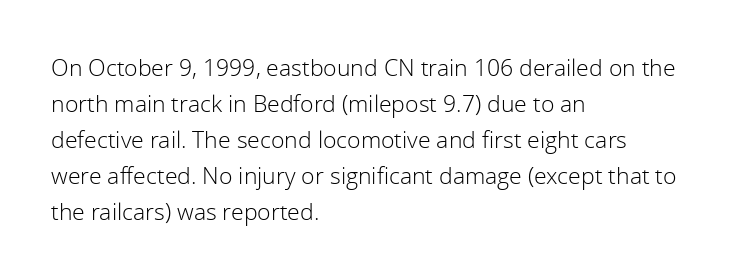
The foot of each line stays bare and open. It's the straight-up-and-down kind of type. The gaps between neighbouring characters are ordinary and unremarkable. A normal amount of white space separates one row of letters from the next. Typeset ragged right — the left edge is the straight one. Is the stroke heavy? The answer is a plain regular-or-lighter.
